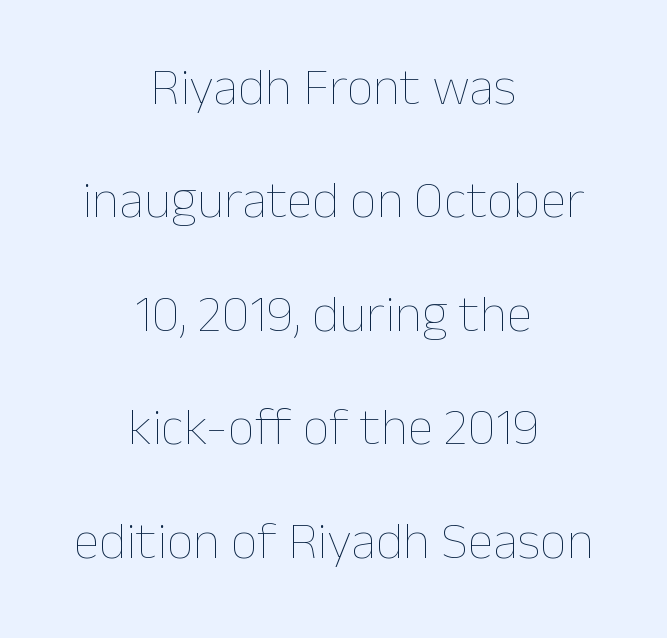
Between one letter and the next there's only the usual sliver of space. Widely set lines give the paragraph a tall, airy silhouette. Do the characters align in a grid? No, the font is proportional. Is this a heavy cut? Hardly; it is regular or lighter. The words here are not underlined. Casual observation: everything's sitting right in the middle.
